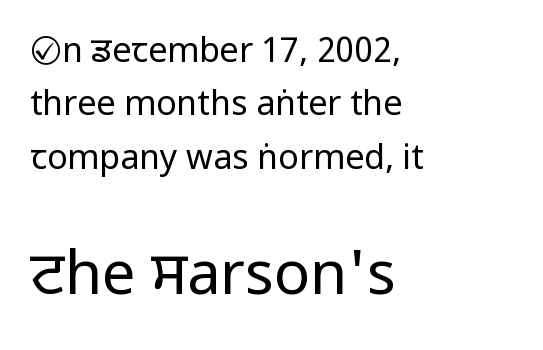
{"serif": "no", "italic": "no", "bold": "no", "weight": "regular", "width": "condensed", "stroke_contrast": "low", "underline": "no", "align": "left", "line_spacing": "normal", "line_spacing_ratio": 1.57, "letter_spacing": "normal", "letter_spacing_em": 0.0, "larger_block": "second", "size_ratio": 1.76, "glyph_px": 60}
